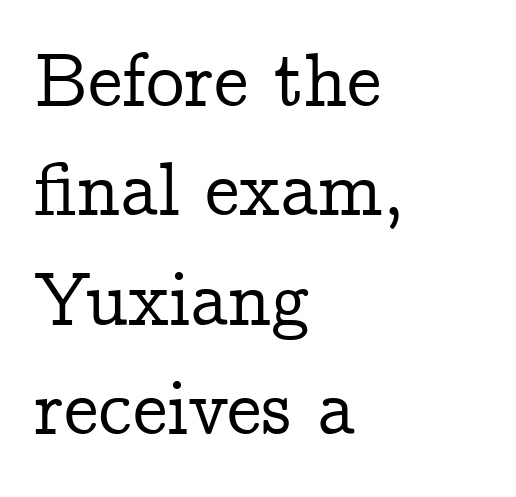
The image shows 77 px serif type, upright; set left-aligned, normal line spacing (1.42x), normal letter spacing, not underlined; low stroke contrast and a medium x-height.
